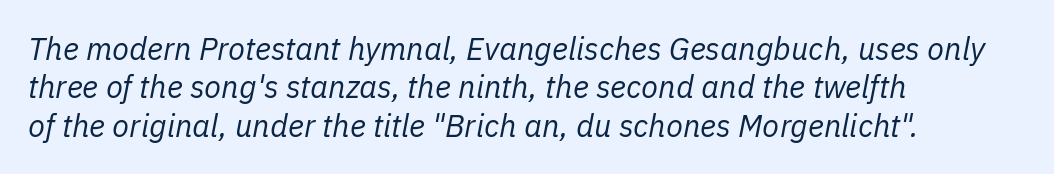
Unmarked baselines from the first word to the last. Is the type slanted? Yes — the strokes lean at a clear angle. You could not count columns in this text — the font is proportionally spaced. Nothing unusual about the tracking: characters are spaced as the font intends. These lines stack with their left ends in a neat column. Heaviness? Minimal to ordinary, like unemphasized prose.
